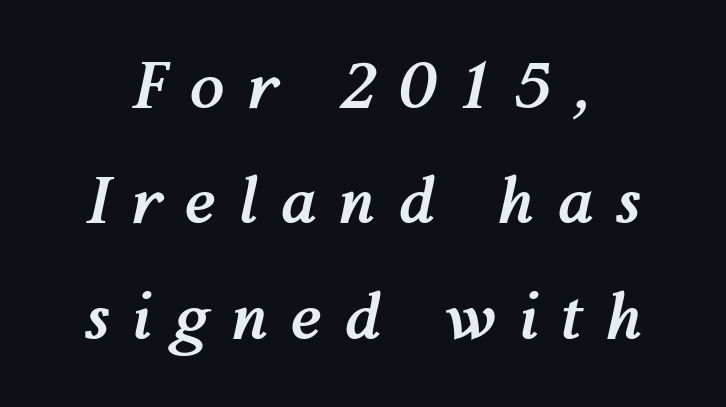
Q: Is the text bold? A: Yes.
Q: Is the text italic (slanted)? A: Yes, it leans right by about 12 degrees.
Q: Is the text underlined? A: No.
Q: Is the spacing between letters normal or unusually wide? A: Unusually wide.
Q: Width (condensed, normal, or wide)? A: Normal.
Q: Stroke contrast? A: Medium.
Q: x-height? A: Medium.
Q: Monospaced? A: No.
